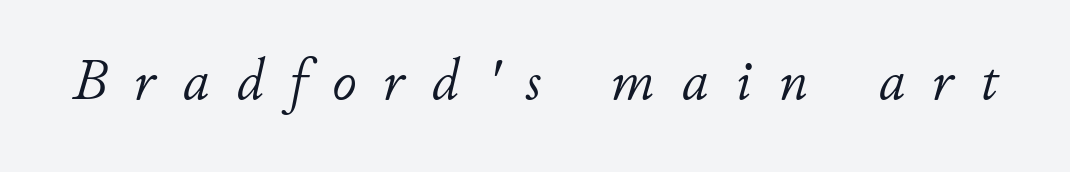
The image shows 59 px light type, italic (leaning right); set unusually wide letter spacing (+0.46 em), not underlined; low stroke contrast and a small x-height.
